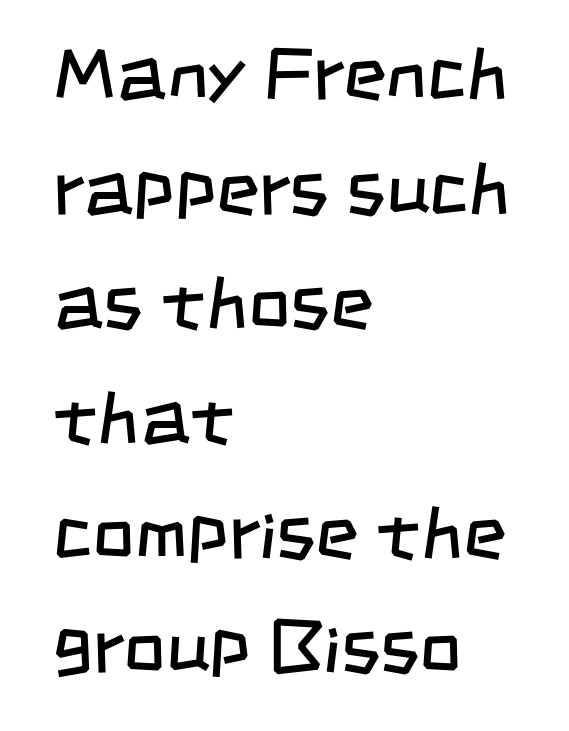
These lines are rendered in a variable-pitch font. Line spacing here is normal. Unlike a traditional serif, this face leaves its strokes unadorned. The cut favours lightness, reaching ordinary text weight at its darkest.
